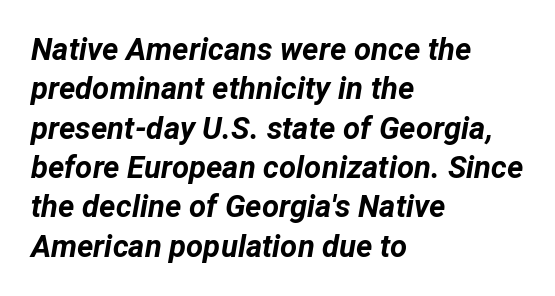
{"italic": "yes", "lean": "right", "slant_degrees": 12, "bold": "yes", "weight": "bold", "width": "normal", "stroke_contrast": "low", "x_height": "medium", "monospaced": "no", "underline": "no", "align": "left", "line_spacing": "normal", "line_spacing_ratio": 1.27, "letter_spacing": "normal", "letter_spacing_em": 0.0, "glyph_px": 31}
